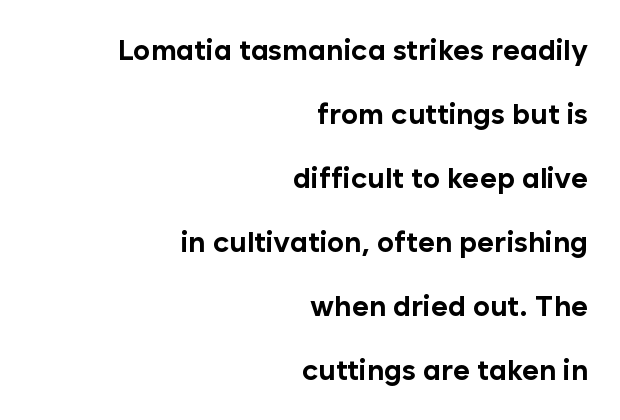
It's the straight-up-and-down kind of type. Proportional: the letters do not fall into vertical columns. Bare-footed words on every line. Each word holds together tightly as a unit, with standard inter-letter gaps. The rendering uses a bold face; every stroke is thick and dark. You can tell from the bare stems that sans-serif type was used.
